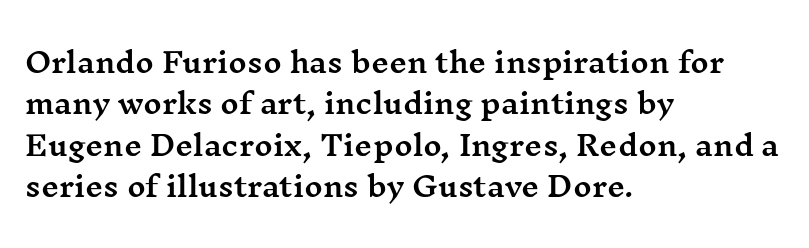
The image shows 28 px wide serif type, upright; set left-aligned, normal line spacing (1.48x), normal letter spacing, not underlined; medium stroke contrast and a medium x-height.
